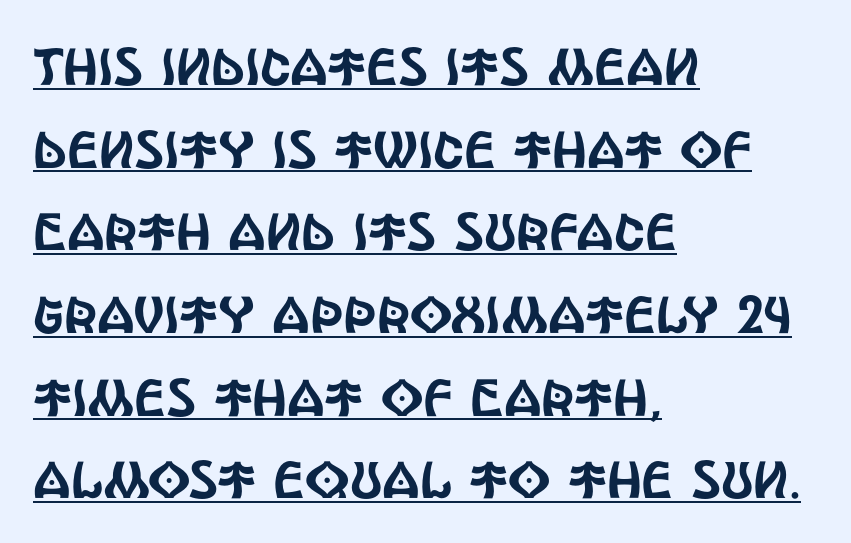
The image shows 52 px condensed sans-serif type, upright; set left-aligned, normal line spacing (1.59x), normal letter spacing, underlined; a large x-height.
